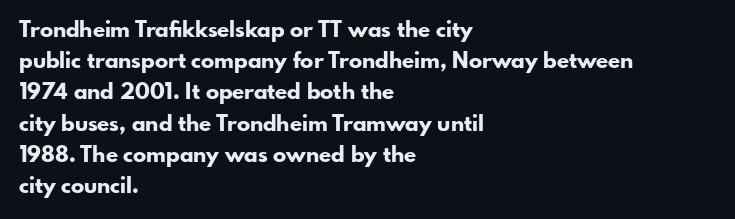
Q: Is the text bold? A: Yes.
Q: Is the text italic (slanted)? A: No, it is upright.
Q: Is the text underlined? A: No.
Q: How is the paragraph aligned? A: Left-aligned.
Q: Is the spacing between letters normal or unusually wide? A: Normal.
Q: Is the spacing between lines tight, normal or loose? A: Normal.
